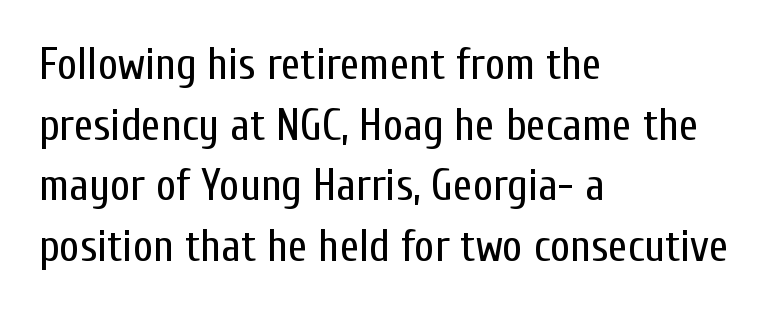
The image shows 44 px regular-weight, condensed sans-serif type, upright; set left-aligned, normal line spacing (1.38x), normal letter spacing, not underlined; low stroke contrast and a medium x-height.
